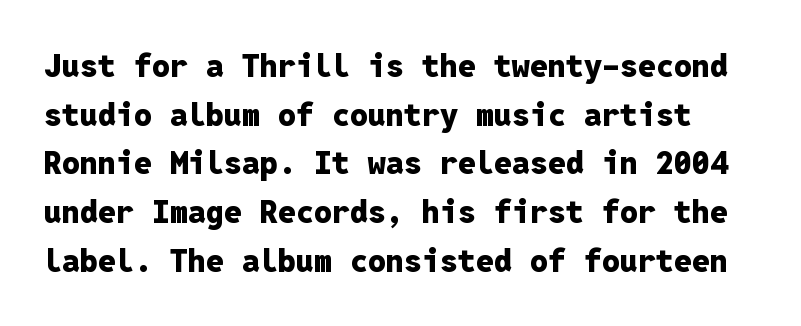
The face used here is monospaced, like something from a code editor. A normal amount of white space separates one row of letters from the next. The lettering stays uniformly vertical, giving the passage a roman look. Nothing unusual about the tracking: characters are spaced as the font intends. The space directly below the letters is spotless.
